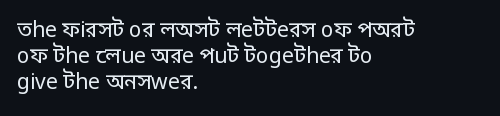
{"italic": "no", "bold": "no", "underline": "no", "align": "left", "line_spacing_ratio": 1.24, "letter_spacing": "normal", "letter_spacing_em": 0.0, "glyph_px": 21}
